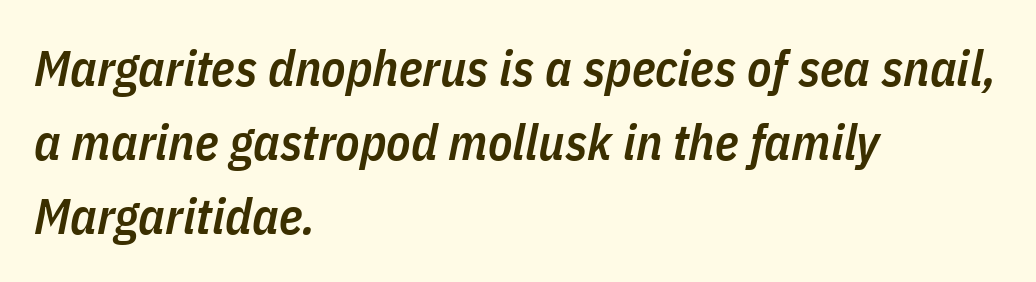
Q: Is the text bold? A: Semi-bold.
Q: Is the text italic (slanted)? A: Yes, it leans right by about 11 degrees.
Q: Is the text underlined? A: No.
Q: How is the paragraph aligned? A: Left-aligned.
Q: Is the spacing between letters normal or unusually wide? A: Normal.
Q: Is the spacing between lines tight, normal or loose? A: Normal.
Q: Width (condensed, normal, or wide)? A: Condensed.
Q: Stroke contrast? A: Low.
Q: x-height? A: Medium.
Q: Monospaced? A: No.
